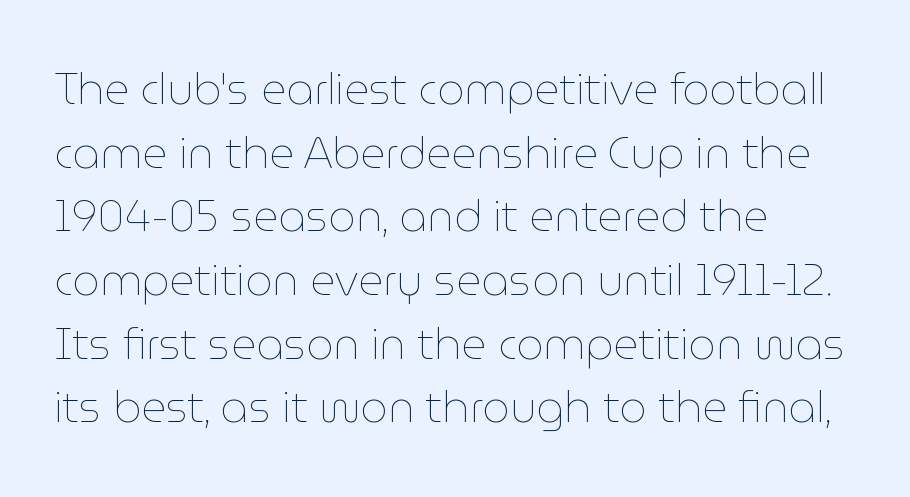
{"italic": "no", "bold": "no", "weight": "thin", "width": "normal", "stroke_contrast": "low", "x_height": "medium", "monospaced": "no", "underline": "no", "align": "left", "line_spacing": "normal", "line_spacing_ratio": 1.48, "letter_spacing": "normal", "letter_spacing_em": 0.0, "glyph_px": 43}
